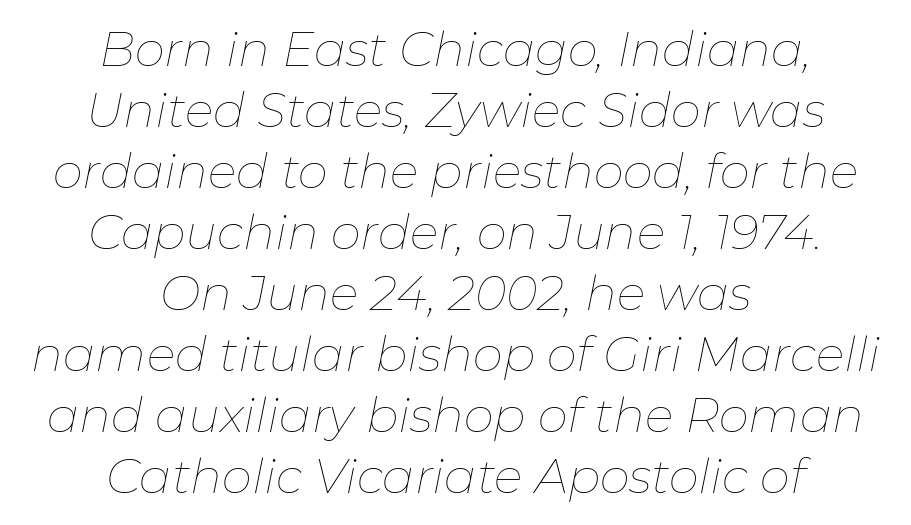
Weight: regular or lighter. Think of a printed novel: that variable character pitch is what you see here. Looking at the ascenders, they clearly lean. A typesetter would call this zero additional tracking. Descenders hang freely into open space. Notice how the passage keeps no hard edge, just a central spine.
